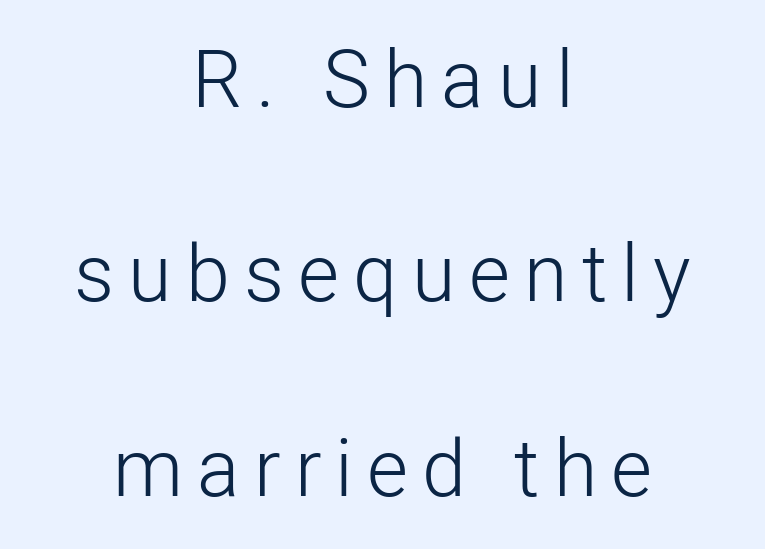
{"serif": "no", "italic": "no", "bold": "no", "weight": "light", "width": "normal", "stroke_contrast": "low", "x_height": "medium", "monospaced": "no", "underline": "no", "align": "center", "line_spacing": "loose", "line_spacing_ratio": 2.46, "glyph_px": 79}
